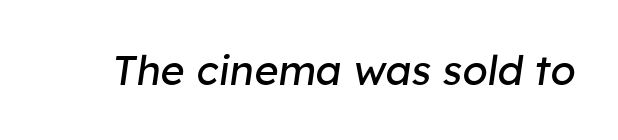
The image shows 41 px regular-weight type, italic (leaning right); set normal letter spacing, not underlined; low stroke contrast and a medium x-height.
